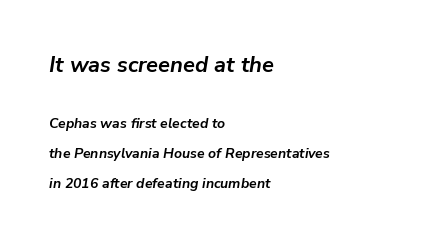
This is oblique type, the kind used for emphasis or titles. The gap between lines stays unmarked. Compared with typical body copy, the letter spacing here is the same. Leftover space on each line is placed entirely after the last word.
